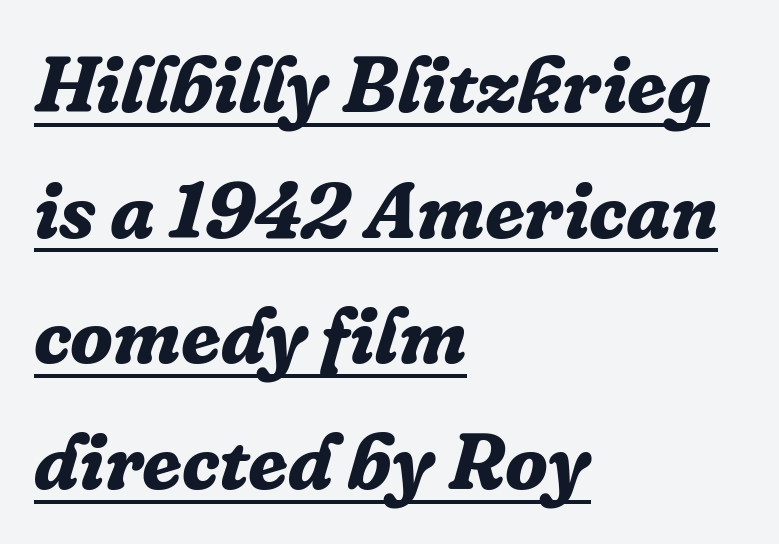
{"serif": "yes", "italic": "yes", "lean": "right", "slant_degrees": 16, "bold": "yes", "weight": "bold", "width": "normal", "stroke_contrast": "low", "x_height": "medium", "monospaced": "no", "underline": "yes", "align": "left", "line_spacing": "normal", "line_spacing_ratio": 1.59, "letter_spacing": "normal", "letter_spacing_em": 0.0, "glyph_px": 79}
